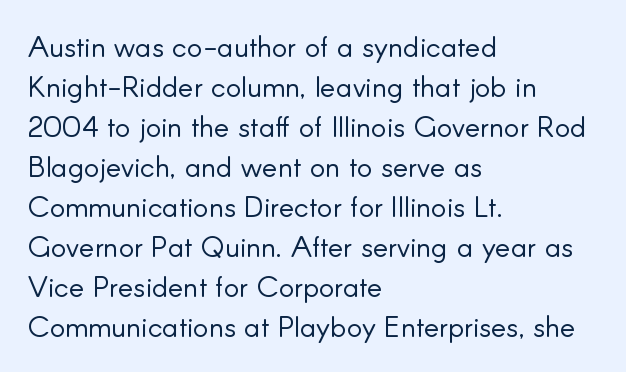
This rendering leaves character spacing at its baseline value. In terms of leading, this rendering sits right in the middle. Is this a fixed-width face? No — the glyphs have proportional, varying widths. The type sits square on the baseline with zero lean. Each row of text sits above clean, open space. Weight: in the light-to-regular range.
